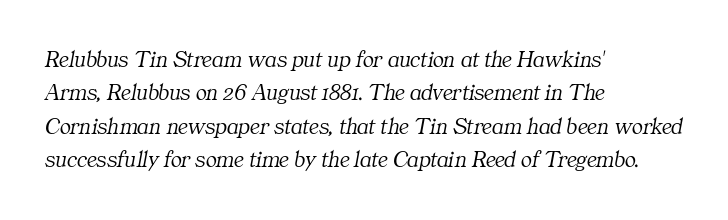
Q: Is the text bold? A: No.
Q: Is the text italic (slanted)? A: Yes, it leans right by about 11 degrees.
Q: Is the text underlined? A: No.
Q: How is the paragraph aligned? A: Left-aligned.
Q: Is the spacing between letters normal or unusually wide? A: Normal.
Q: Is the spacing between lines tight, normal or loose? A: Normal.
